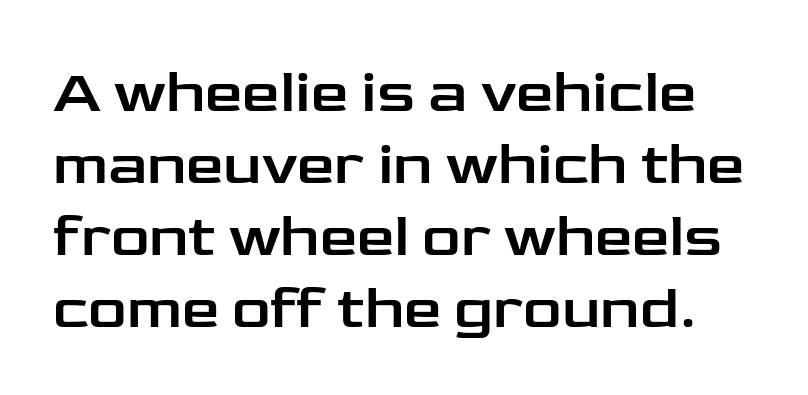
The image shows 60 px wide sans-serif type, upright; set line spacing 1.2x, normal letter spacing, not underlined; low stroke contrast and a medium x-height.
